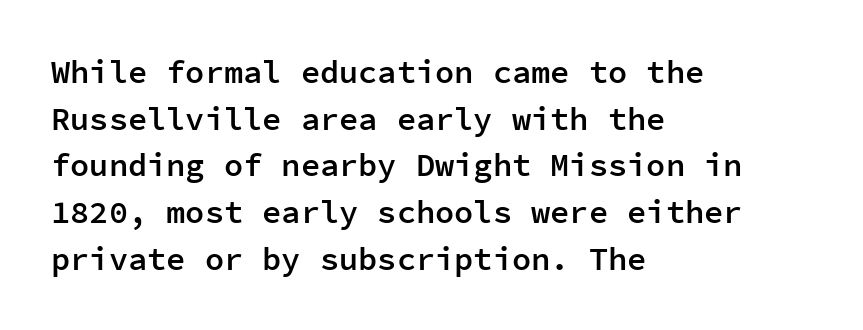
The image shows 32 px semibold sans-serif type, upright, monospaced; set left-aligned, normal line spacing (1.46x), normal letter spacing, not underlined; low stroke contrast and a medium x-height.
